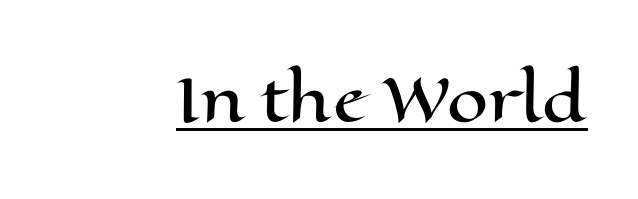
Caption: lettering with a line underneath. The lettering holds an erect, upright posture throughout. Tracking here is standard; glyphs follow each other at the usual distance. The face used here is proportionally spaced, like ordinary book or web type.
